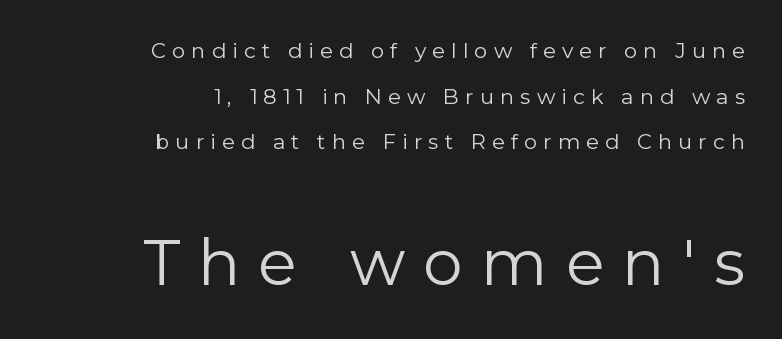
Only glyphs here, with clear space below each row. The characters display no serif detailing; their extremities are plain. Students, observe: this is what heavily led, spacious text looks like. Think of a printed novel: that variable character pitch is what you see here.
